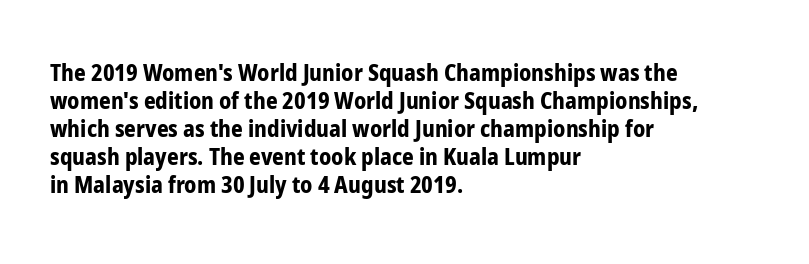
Q: Is the text bold? A: Yes.
Q: Is the text italic (slanted)? A: No, it is upright.
Q: Is the text underlined? A: No.
Q: How is the paragraph aligned? A: Left-aligned.
Q: Is the spacing between letters normal or unusually wide? A: Normal.
